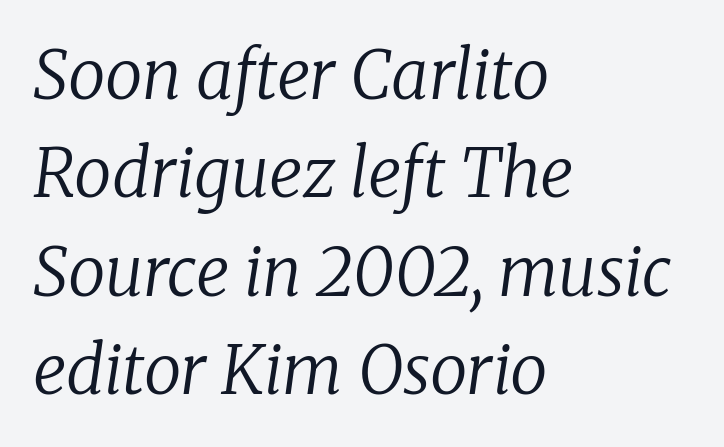
{"serif": "yes", "italic": "yes", "lean": "right", "slant_degrees": 8, "bold": "no", "weight": "regular", "width": "normal", "stroke_contrast": "low", "x_height": "medium", "monospaced": "no", "underline": "no", "align": "left", "line_spacing": "normal", "line_spacing_ratio": 1.47, "letter_spacing": "normal", "letter_spacing_em": 0.0, "glyph_px": 67}
